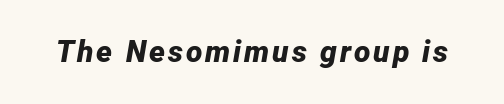
{"italic": "yes", "lean": "right", "slant_degrees": 12, "bold": "yes", "weight": "bold", "width": "normal", "stroke_contrast": "low", "x_height": "medium", "monospaced": "no", "underline": "no", "glyph_px": 30}
